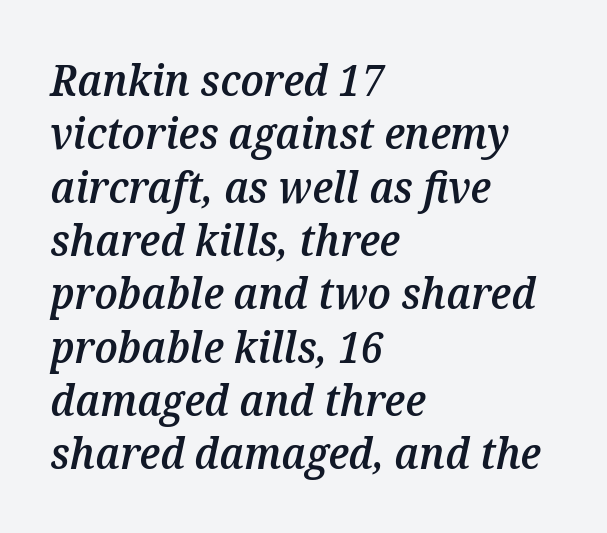
{"italic": "yes", "lean": "right", "slant_degrees": 12, "bold": "semi", "weight": "semibold", "width": "normal", "stroke_contrast": "medium", "x_height": "medium", "monospaced": "no", "underline": "no", "align": "left", "line_spacing_ratio": 1.24, "letter_spacing": "normal", "letter_spacing_em": 0.0, "glyph_px": 43}
